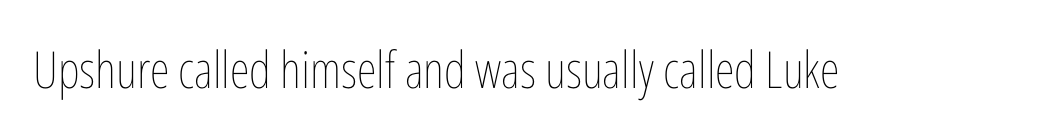
Q: Is the text bold? A: No.
Q: Is the text italic (slanted)? A: No, it is upright.
Q: Is the text underlined? A: No.
Q: Is the spacing between letters normal or unusually wide? A: Normal.
Q: Width (condensed, normal, or wide)? A: Condensed.
Q: Stroke contrast? A: Low.
Q: x-height? A: Medium.
Q: Monospaced? A: No.
